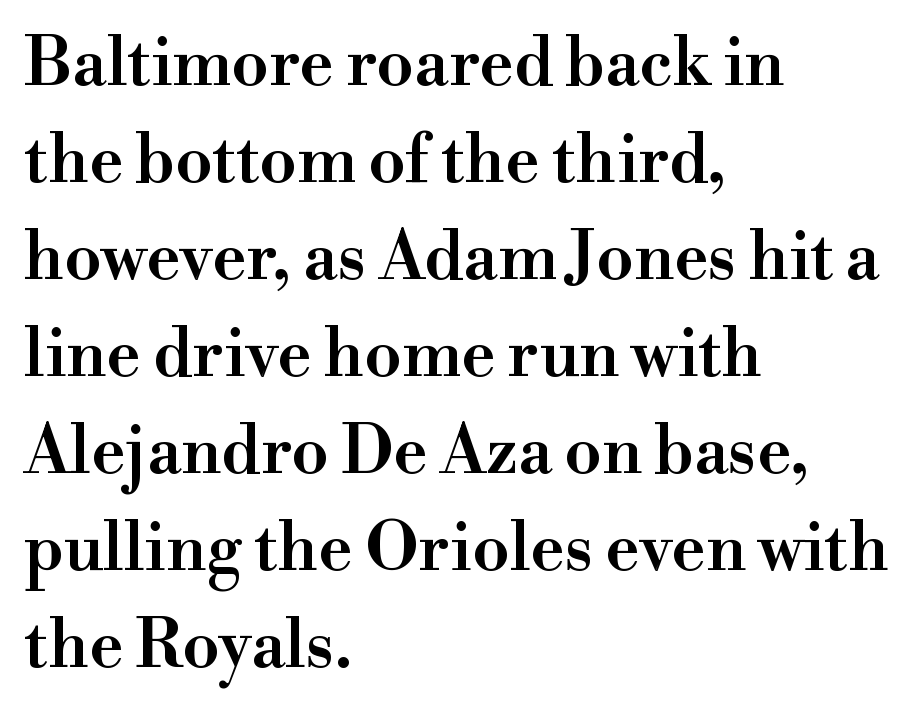
{"serif": "yes", "italic": "no", "bold": "semi", "weight": "semibold", "width": "normal", "stroke_contrast": "high", "x_height": "small", "monospaced": "no", "underline": "no", "align": "left", "line_spacing": "normal", "line_spacing_ratio": 1.47, "letter_spacing": "normal", "letter_spacing_em": 0.0, "glyph_px": 66}
